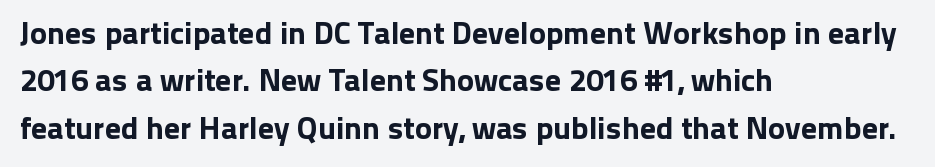
The image shows 32 px sans-serif type, upright; set left-aligned, normal line spacing (1.48x), normal letter spacing, not underlined; low stroke contrast and a medium x-height.
